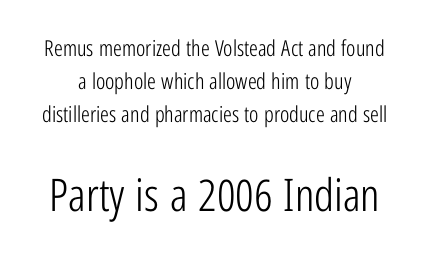
The image shows 45 px light, condensed sans-serif type, upright; set centered, normal line spacing (1.51x), normal letter spacing, not underlined; the second (bottom) block is 2.05x larger; low stroke contrast and a medium x-height.
